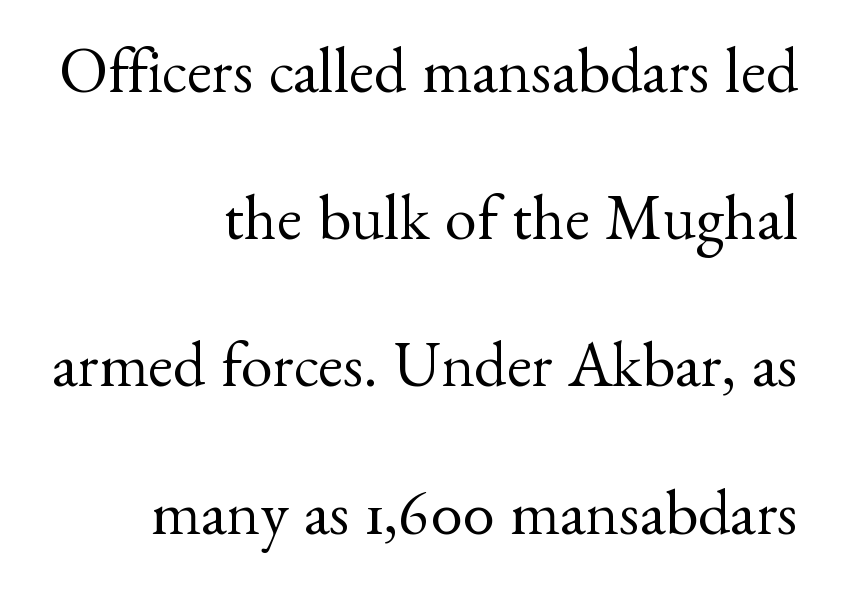
The image shows 64 px regular-weight serif type, upright; set right-aligned, loose line spacing (2.3x), normal letter spacing, not underlined; medium stroke contrast and a small x-height.
